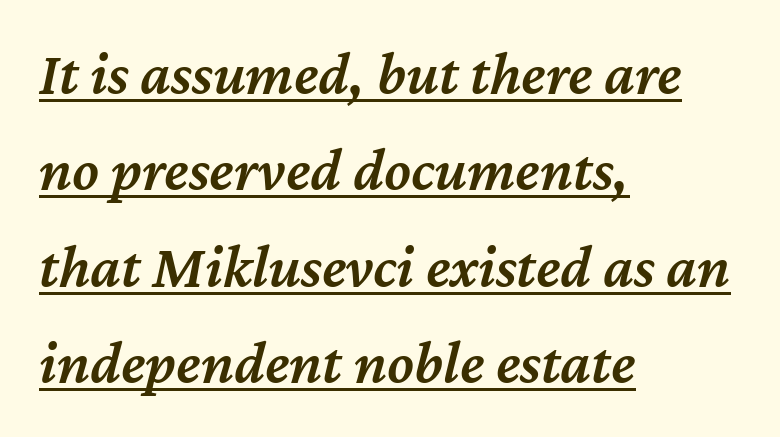
The image shows 61 px semibold type, italic (leaning right); set left-aligned, normal line spacing (1.58x), normal letter spacing, underlined; medium stroke contrast and a medium x-height.
